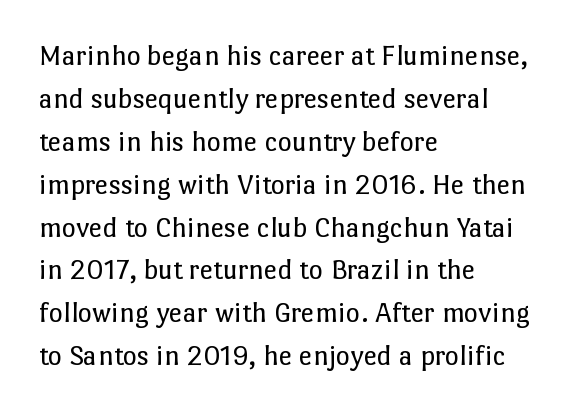
Check the space under the baseline: it is left empty. Default kerning and tracking; the words read as compact shapes. The lines are quadded left. Vertical strokes here are truly vertical.
